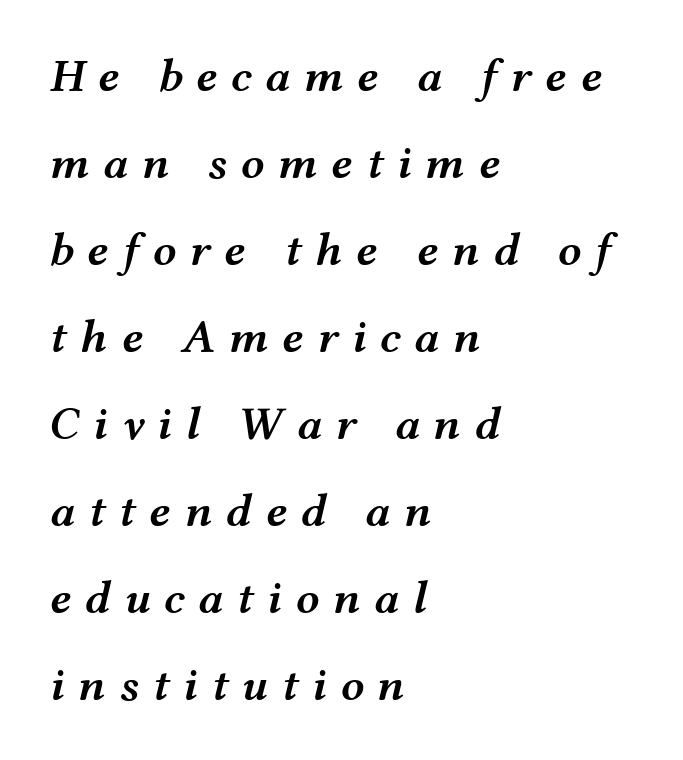
Q: Is the text bold? A: Semi-bold.
Q: Is the text italic (slanted)? A: Yes, it leans right by about 12 degrees.
Q: Is the text underlined? A: No.
Q: How is the paragraph aligned? A: Left-aligned.
Q: Is the spacing between letters normal or unusually wide? A: Unusually wide.
Q: Width (condensed, normal, or wide)? A: Wide.
Q: Stroke contrast? A: Medium.
Q: x-height? A: Medium.
Q: Monospaced? A: No.
